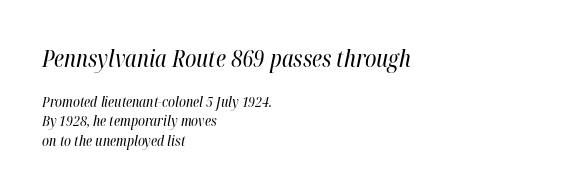
Q: Is the text bold? A: No.
Q: Is the text italic (slanted)? A: Yes, it leans right by about 12 degrees.
Q: Is the text underlined? A: No.
Q: How is the paragraph aligned? A: Left-aligned.
Q: Is the spacing between letters normal or unusually wide? A: Normal.
Q: Is the spacing between lines tight, normal or loose? A: Normal.
Q: Which block of text is set in a larger size, the first (top) or the second (bottom)? A: The first (top) one.
